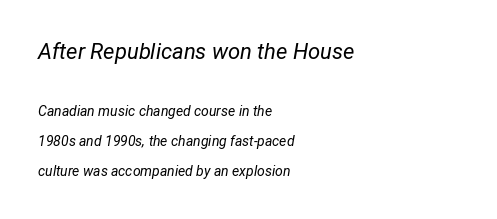
The rag falls on the right side of this text block. Two sizes are in play, and the larger belongs to the first block. Between one letter and the next there's only the usual sliver of space. The string is rendered with underlining switched off. Airy leading.
